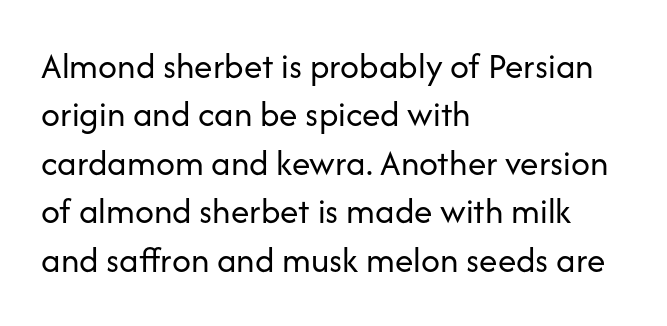
Q: Is the text bold? A: No.
Q: Is the text italic (slanted)? A: No, it is upright.
Q: Is the typeface a serif or a sans-serif typeface? A: Sans-serif.
Q: Is the text underlined? A: No.
Q: How is the paragraph aligned? A: Left-aligned.
Q: Is the spacing between letters normal or unusually wide? A: Normal.
Q: Is the spacing between lines tight, normal or loose? A: Normal.
Q: Width (condensed, normal, or wide)? A: Normal.
Q: Stroke contrast? A: Low.
Q: x-height? A: Medium.
Q: Monospaced? A: No.
